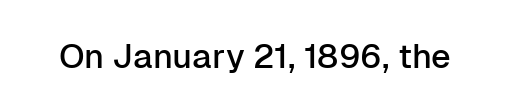
{"serif": "no", "italic": "no", "width": "normal", "stroke_contrast": "low", "x_height": "medium", "monospaced": "no", "underline": "no", "letter_spacing": "normal", "letter_spacing_em": 0.0, "glyph_px": 34}
